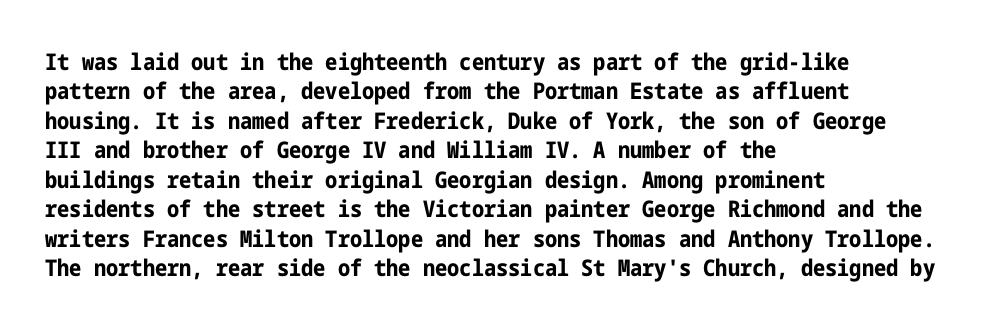
In terms of posture, this sample is upright. Whoever set this chose a conventional vertical rhythm. The space directly below the letters is spotless. A typesetter would call this zero additional tracking.
